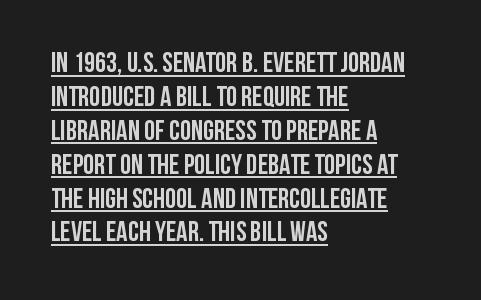
The letters advance in unequal steps, a hallmark of proportional type. Each line of the rendering has a horizontal stroke beneath the glyphs. All the whitespace from short lines collects on the right. Ascenders rise straight up at ninety degrees. Strokes here are thick enough to call this a true bold. Letterform terminals end flat and unadorned throughout the passage.
